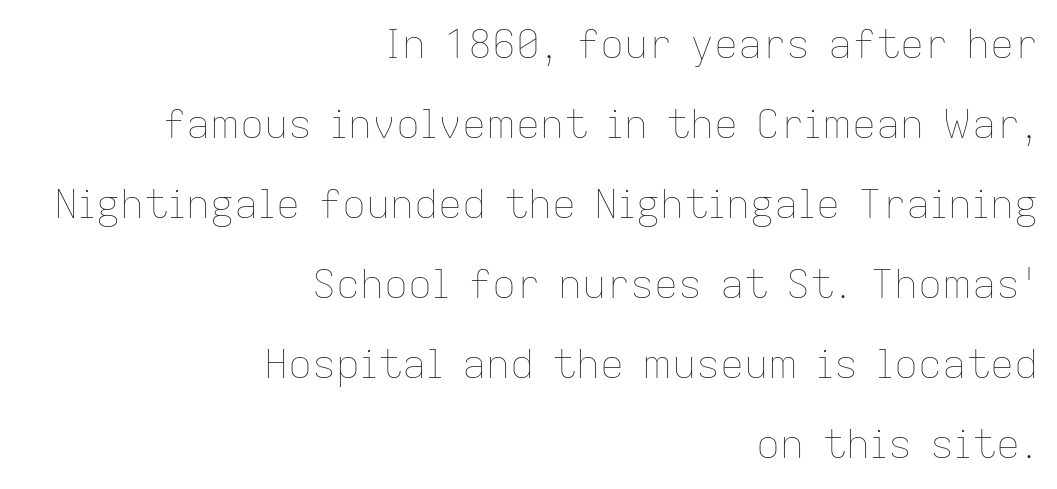
The image shows 40 px thin type, upright; set right-aligned, loose line spacing (2.0x), normal letter spacing, not underlined; low stroke contrast and a medium x-height.
